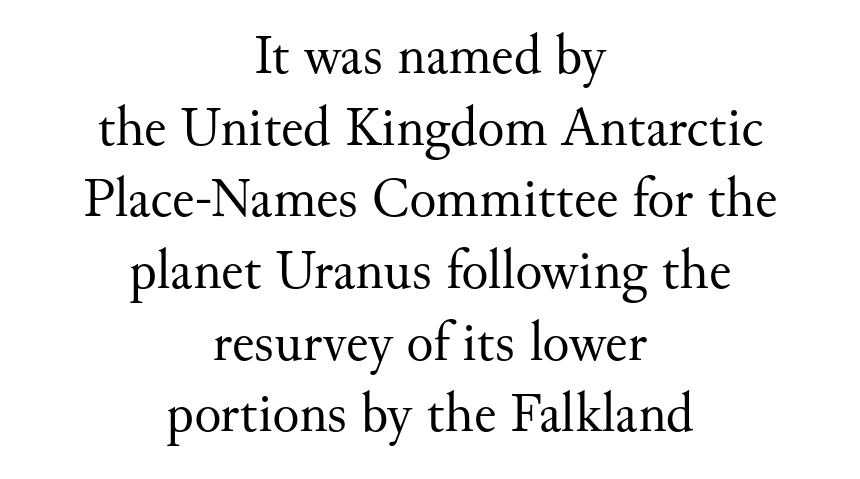
{"serif": "yes", "italic": "no", "bold": "no", "weight": "regular", "width": "normal", "stroke_contrast": "medium", "x_height": "small", "monospaced": "no", "underline": "no", "align": "center", "line_spacing": "normal", "line_spacing_ratio": 1.28, "letter_spacing": "normal", "letter_spacing_em": 0.0, "glyph_px": 56}
